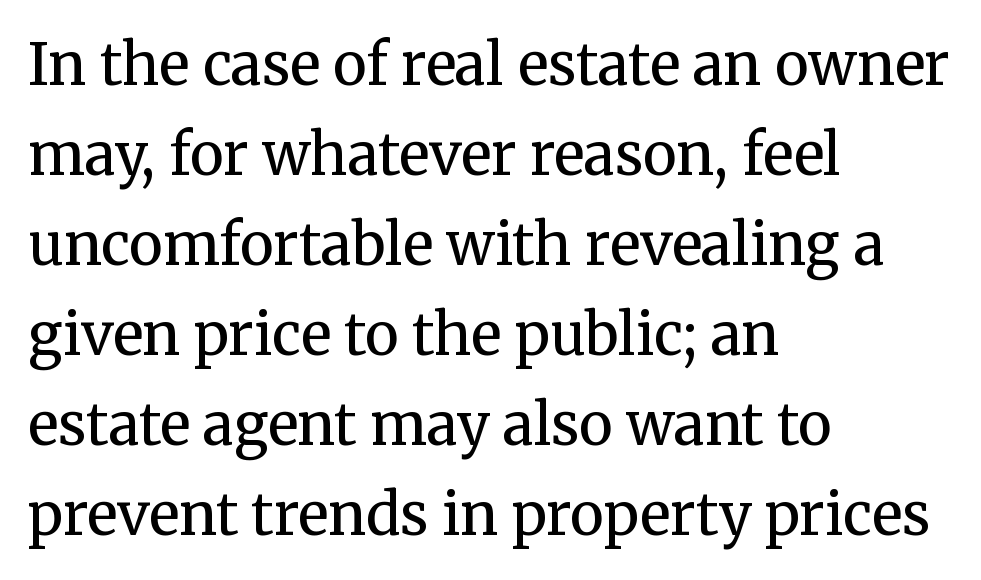
Line spacing here is normal. If you drew a line through each stem, it would be perfectly vertical. The passage shown is not underscored anywhere. Is the block centered? No — it sits flush against the left margin. The characters display serif detailing at their extremities. Think of a printed novel: that variable character pitch is what you see here.
